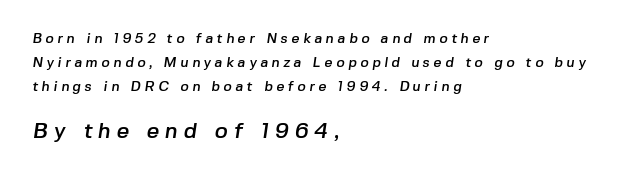
{"underline": "no", "align": "left", "line_spacing": "normal", "line_spacing_ratio": 1.7, "letter_spacing": "wide", "letter_spacing_em": 0.26, "larger_block": "second", "size_ratio": 1.57, "glyph_px": 22}
